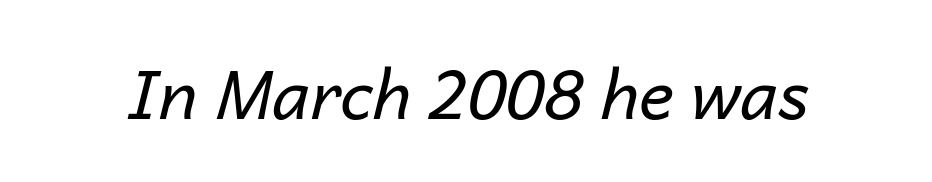
A light-to-regular cut is what we see here. Do the characters align in a grid? No, the font is proportional. Words float on clear page, feet unadorned. Tracking value appears to be zero — textbook default spacing. Compared with ordinary roman type, these characters are visibly tilted.
